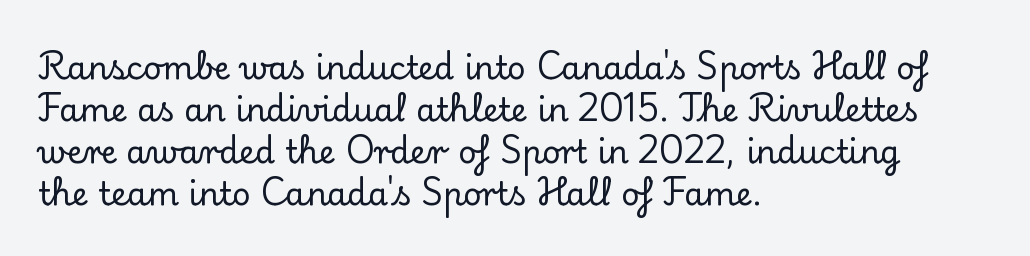
{"serif": "yes", "italic": "no", "width": "normal", "stroke_contrast": "low", "x_height": "small", "monospaced": "no", "underline": "no", "align": "left", "line_spacing": "normal", "line_spacing_ratio": 1.31, "letter_spacing": "normal", "letter_spacing_em": 0.0, "glyph_px": 32}
